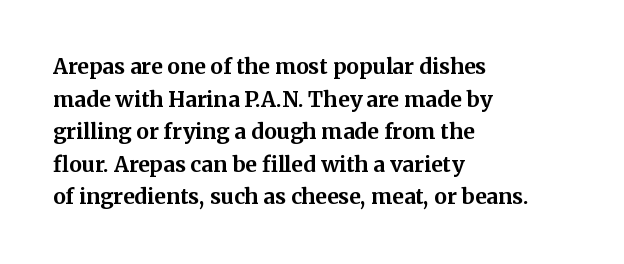
The image shows 21 px bold type, upright; set left-aligned, normal line spacing (1.55x), normal letter spacing, not underlined.
